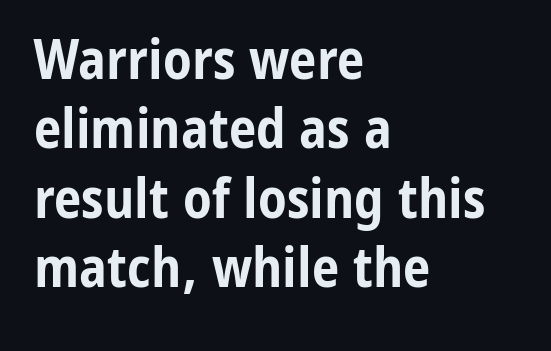
The image shows 55 px bold, condensed sans-serif type, upright; set left-aligned, normal line spacing (1.26x), normal letter spacing, not underlined; low stroke contrast and a medium x-height.
